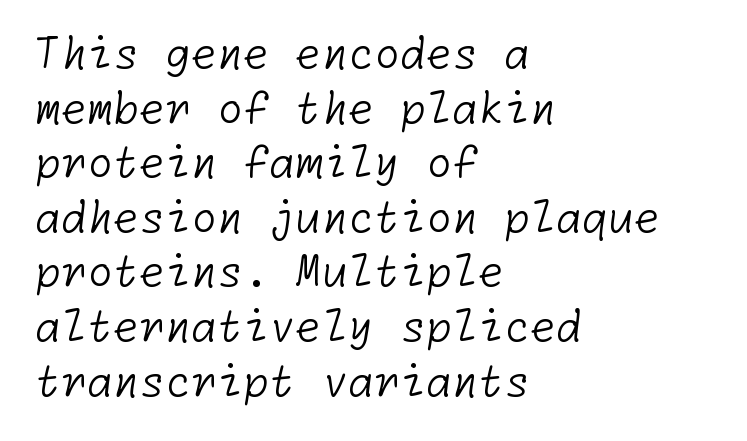
The passage shown has conventional tracking throughout. Horizontally, the lines are justified to the leading edge only. The typeface chosen for these lines omits serifs. The designer left line spacing at the default.
